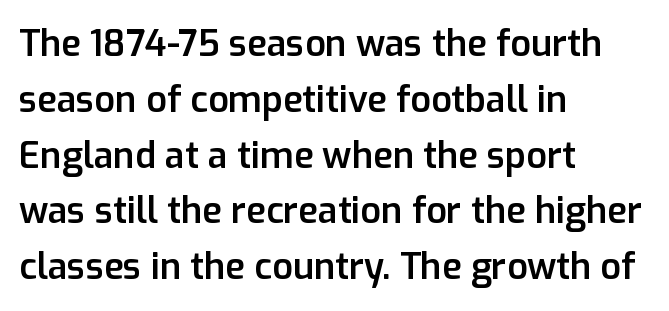
Honestly, the letter spacing is just normal — you wouldn't notice it. Firm but not heavy-handed strokes: this text is semibold. This rendering uses left alignment, leaving the right contour irregular. Quick note: underline off.
